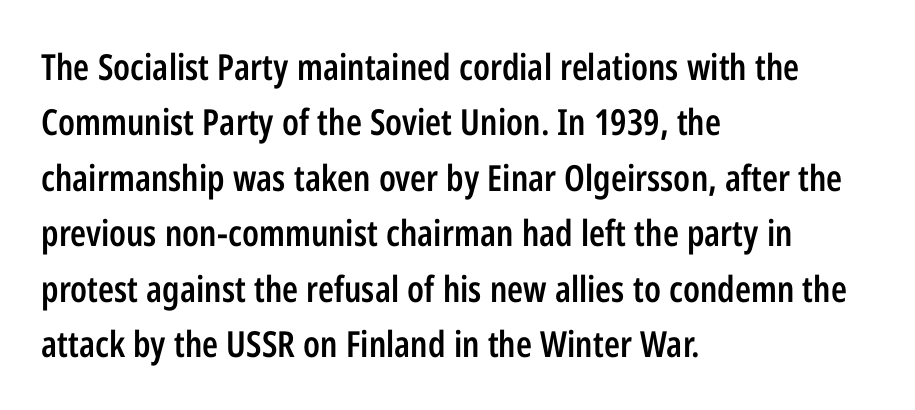
{"serif": "no", "italic": "no", "bold": "semi", "weight": "semibold", "width": "condensed", "stroke_contrast": "low", "x_height": "medium", "monospaced": "no", "underline": "no", "align": "left", "line_spacing": "normal", "line_spacing_ratio": 1.54, "letter_spacing": "normal", "letter_spacing_em": 0.0, "glyph_px": 36}
